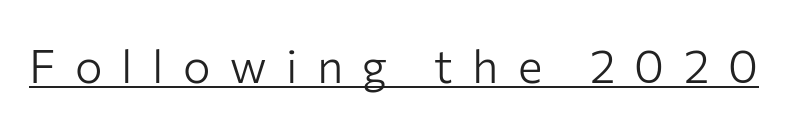
The image shows 46 px light sans-serif type, upright; set unusually wide letter spacing (+0.42 em), underlined; low stroke contrast and a medium x-height.
